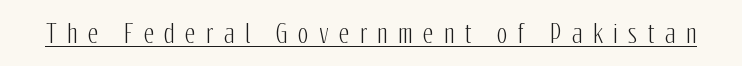
Q: Is the text italic (slanted)? A: No, it is upright.
Q: Is the text underlined? A: Yes.
Q: Is the spacing between letters normal or unusually wide? A: Unusually wide.
